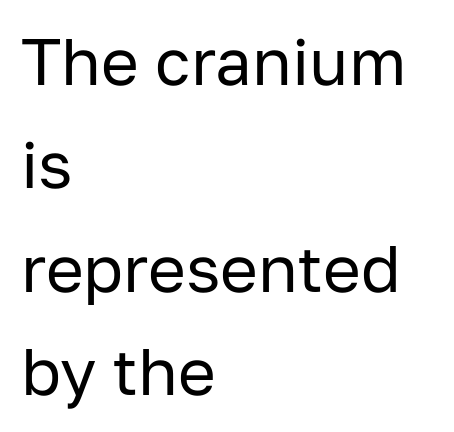
The passage shown is typed in a proportional face where columns would drift. The letters stand straight up with perfectly vertical stems. Heft: none added — not bold. The compositor pushed each line to the left boundary. Quick note: interline space is typical.
